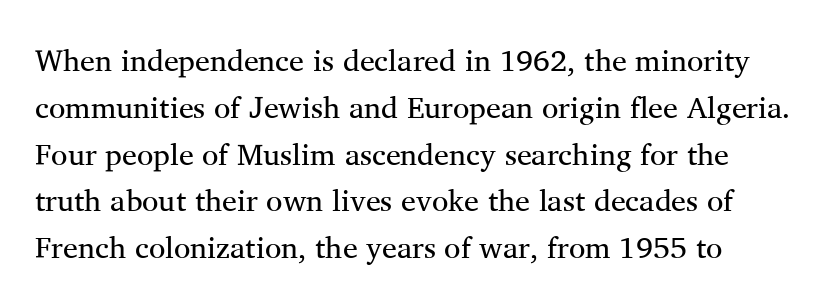
The image shows 30 px regular-weight serif type, upright; set left-aligned, normal line spacing (1.56x), normal letter spacing, not underlined; medium stroke contrast and a medium x-height.
